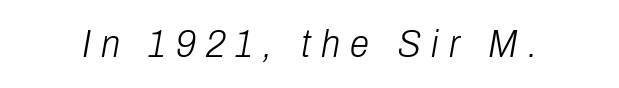
The image shows 39 px light, condensed type, italic (leaning right); set unusually wide letter spacing (+0.27 em), not underlined; low stroke contrast and a medium x-height.
